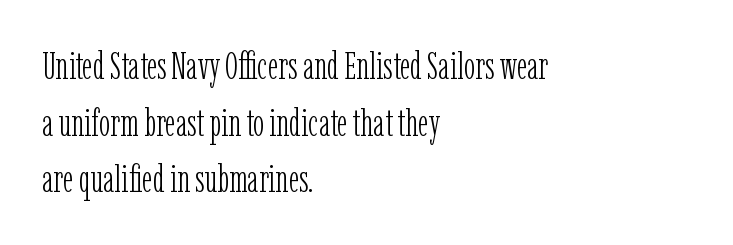
The image shows 38 px light, condensed serif type, upright; set left-aligned, normal line spacing (1.49x), normal letter spacing, not underlined; low stroke contrast and a medium x-height.
